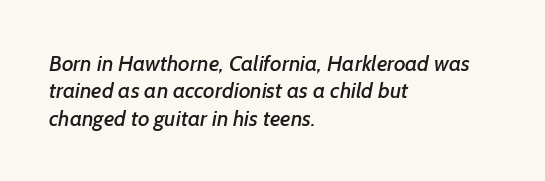
Q: Is the text underlined? A: No.
Q: How is the paragraph aligned? A: Left-aligned.
Q: Is the spacing between letters normal or unusually wide? A: Normal.
